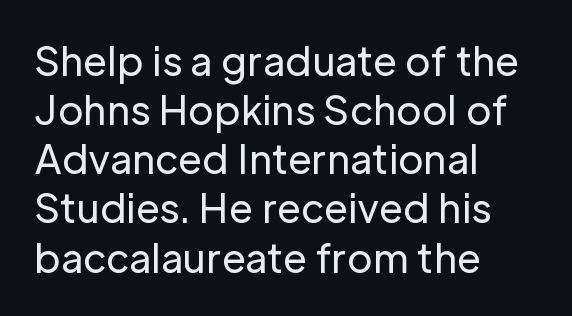
Q: Is the text bold? A: No.
Q: Is the text italic (slanted)? A: No, it is upright.
Q: Is the typeface a serif or a sans-serif typeface? A: Sans-serif.
Q: Is the text underlined? A: No.
Q: How is the paragraph aligned? A: Left-aligned.
Q: Is the spacing between letters normal or unusually wide? A: Normal.
Q: Is the spacing between lines tight, normal or loose? A: Normal.
Q: Width (condensed, normal, or wide)? A: Normal.
Q: Stroke contrast? A: Low.
Q: x-height? A: Medium.
Q: Monospaced? A: No.
